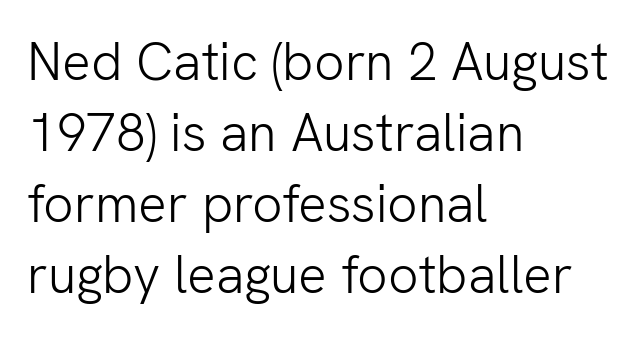
{"serif": "no", "italic": "no", "bold": "no", "weight": "light", "width": "normal", "stroke_contrast": "low", "x_height": "medium", "monospaced": "no", "underline": "no", "align": "left", "line_spacing": "normal", "line_spacing_ratio": 1.34, "letter_spacing": "normal", "letter_spacing_em": 0.0, "glyph_px": 53}
